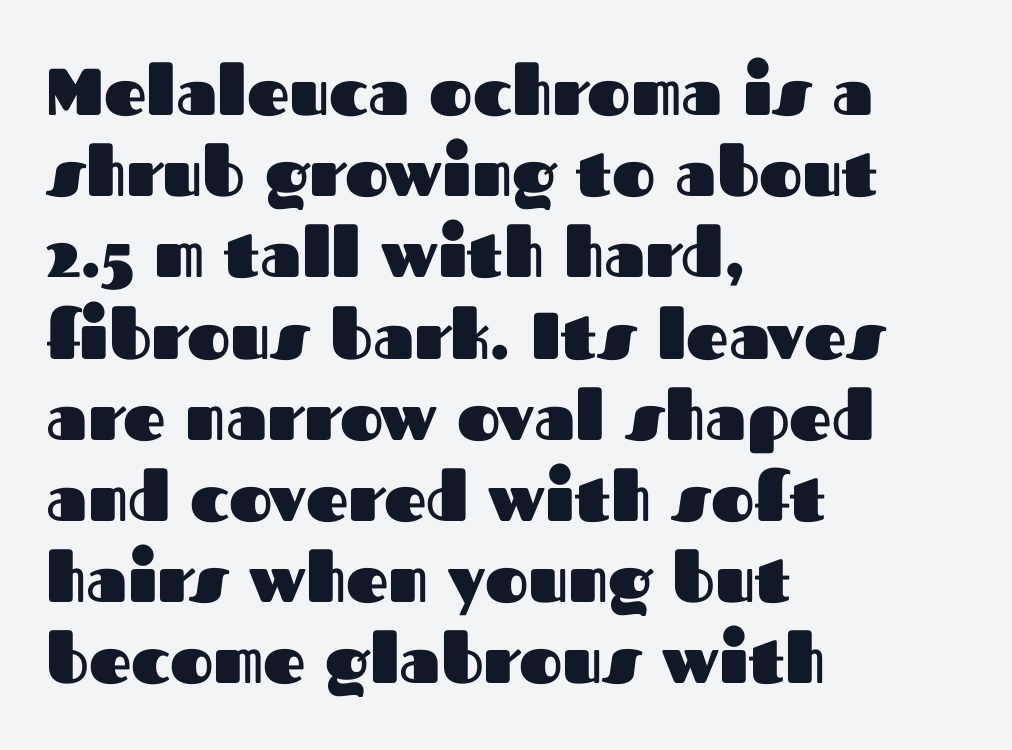
The image shows 66 px heavy sans-serif type, upright; set left-aligned, line spacing 1.23x, normal letter spacing, not underlined; medium stroke contrast and a medium x-height.
